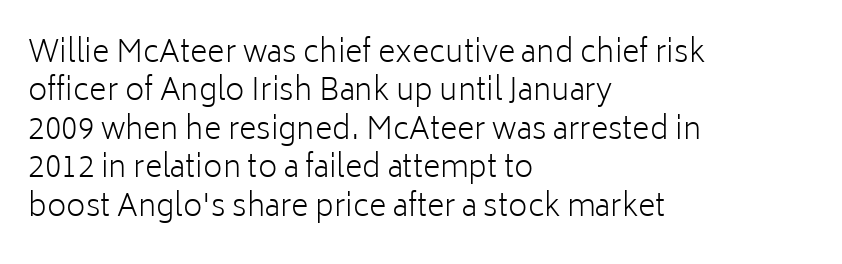
Glance below the letters and you will spot only blank space. Upright lettering throughout. Each letter's strokes conclude bluntly, with no projecting serifs. You could not count columns in this text — the font is proportionally spaced.
